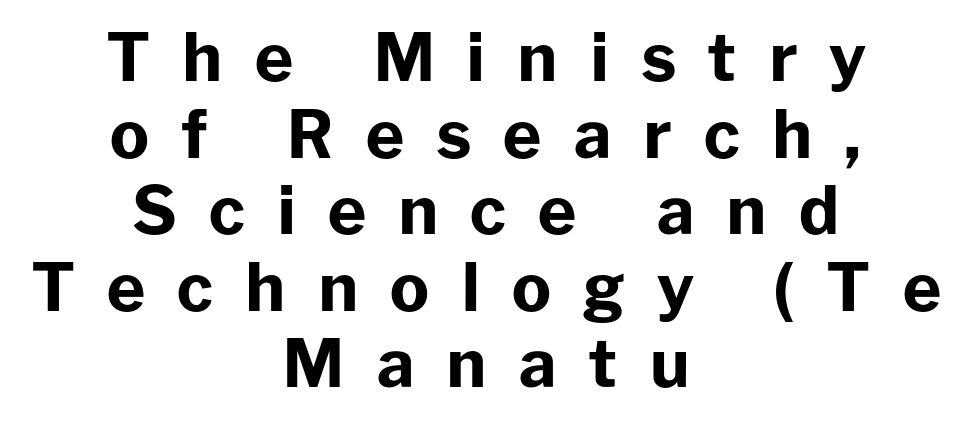
Q: Is the text bold? A: Yes.
Q: Is the text italic (slanted)? A: No, it is upright.
Q: Is the typeface a serif or a sans-serif typeface? A: Sans-serif.
Q: Is the text underlined? A: No.
Q: How is the paragraph aligned? A: Centered.
Q: Is the spacing between letters normal or unusually wide? A: Unusually wide.
Q: Width (condensed, normal, or wide)? A: Normal.
Q: Stroke contrast? A: Low.
Q: x-height? A: Medium.
Q: Monospaced? A: No.
